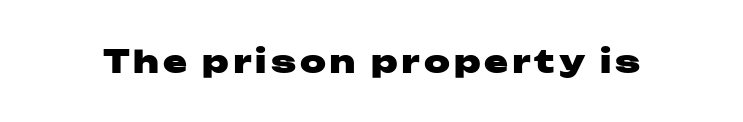
{"serif": "no", "italic": "no", "bold": "yes", "weight": "heavy", "width": "wide", "stroke_contrast": "low", "x_height": "medium", "monospaced": "no", "underline": "no", "glyph_px": 32}
